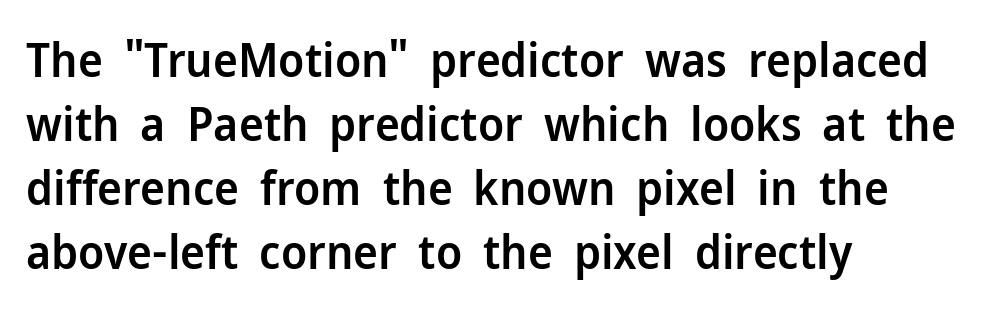
Q: Is the text bold? A: Semi-bold.
Q: Is the text italic (slanted)? A: No, it is upright.
Q: Is the typeface a serif or a sans-serif typeface? A: Sans-serif.
Q: Is the text underlined? A: No.
Q: How is the paragraph aligned? A: Left-aligned.
Q: Is the spacing between letters normal or unusually wide? A: Normal.
Q: Is the spacing between lines tight, normal or loose? A: Normal.
Q: Width (condensed, normal, or wide)? A: Normal.
Q: Stroke contrast? A: Low.
Q: x-height? A: Medium.
Q: Monospaced? A: No.
